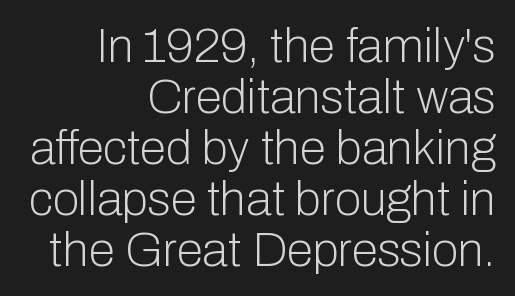
The image shows 48 px light sans-serif type, upright; set right-aligned, tight line spacing (1.06x), normal letter spacing, not underlined; low stroke contrast and a medium x-height.
